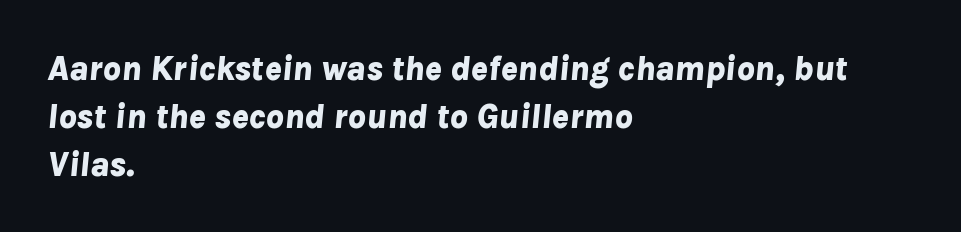
The area under the type is left untouched. Chunky letters — that's bold for sure. The line-height multiplier appears to be the usual default. Think of a printed novel: that variable character pitch is what you see here. Reading down the block, your eye returns to a fixed left position each line.
